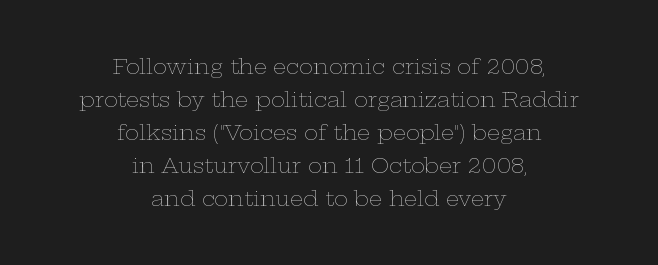
The letters stand straight up with perfectly vertical stems. Honestly, there is no underline to notice here at all. Nobody touched the tracking dial on this one. No letter is thick-stroked: the sample isn't bold. Neither beginnings nor endings align; midpoints do.
